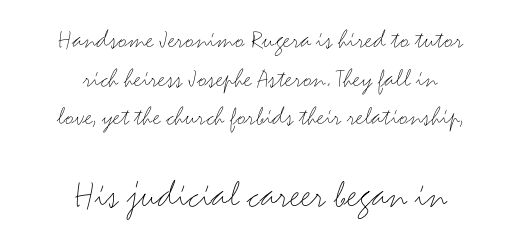
{"serif": "no", "bold": "no", "weight": "light", "width": "wide", "stroke_contrast": "medium", "x_height": "small", "monospaced": "no", "underline": "no", "align": "center", "line_spacing": "normal", "line_spacing_ratio": 1.43, "letter_spacing": "normal", "letter_spacing_em": 0.0, "larger_block": "second", "size_ratio": 1.48, "glyph_px": 40}
